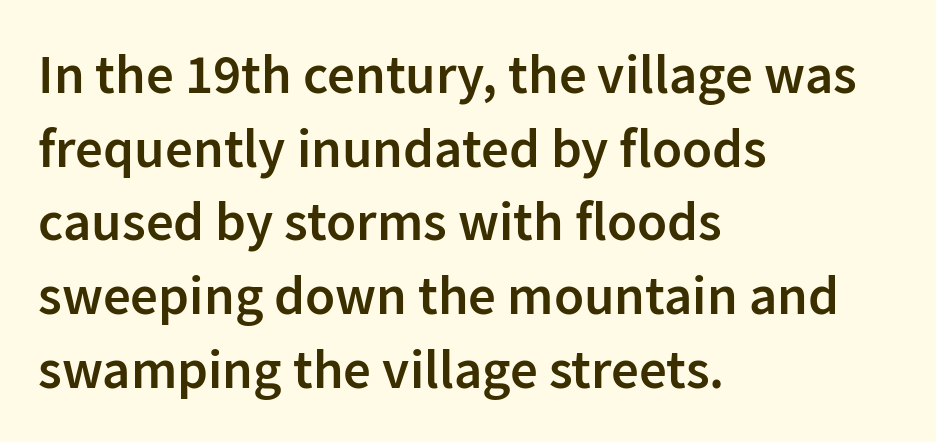
Q: Is the text bold? A: Semi-bold.
Q: Is the text italic (slanted)? A: No, it is upright.
Q: Is the typeface a serif or a sans-serif typeface? A: Sans-serif.
Q: Is the text underlined? A: No.
Q: How is the paragraph aligned? A: Left-aligned.
Q: Is the spacing between letters normal or unusually wide? A: Normal.
Q: Is the spacing between lines tight, normal or loose? A: Normal.
Q: Width (condensed, normal, or wide)? A: Normal.
Q: Stroke contrast? A: Low.
Q: x-height? A: Medium.
Q: Monospaced? A: No.
